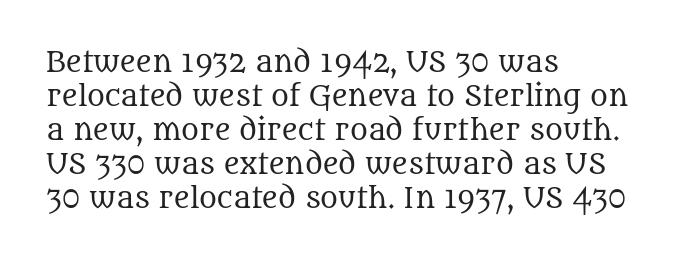
{"italic": "no", "bold": "no", "underline": "no", "align": "left", "line_spacing": "normal", "line_spacing_ratio": 1.26, "letter_spacing": "normal", "letter_spacing_em": 0.0, "glyph_px": 27}
